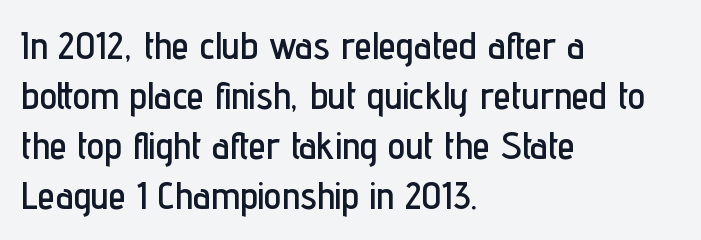
The image shows 39 px condensed sans-serif type, upright; set left-aligned, normal line spacing (1.28x), normal letter spacing, not underlined; low stroke contrast and a medium x-height.
